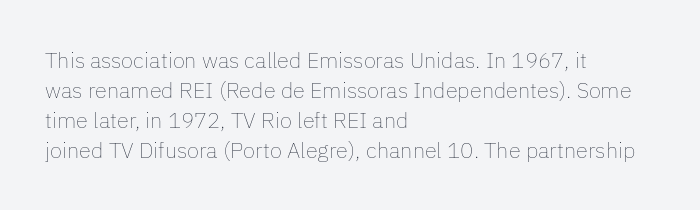
The image shows 22 px text type, upright; set left-aligned, normal line spacing (1.36x), normal letter spacing, not underlined.
